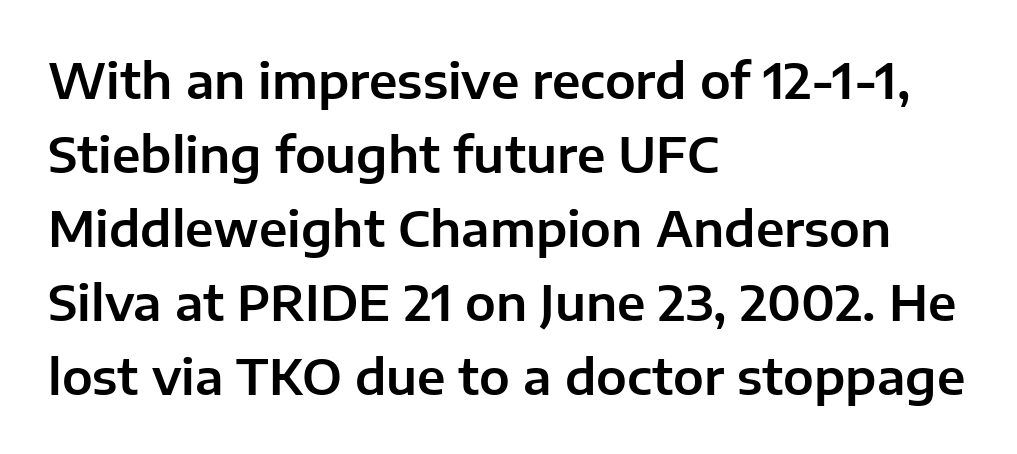
{"serif": "no", "italic": "no", "width": "normal", "stroke_contrast": "low", "x_height": "medium", "monospaced": "no", "underline": "no", "align": "left", "line_spacing": "normal", "line_spacing_ratio": 1.51, "letter_spacing": "normal", "letter_spacing_em": 0.0, "glyph_px": 49}
